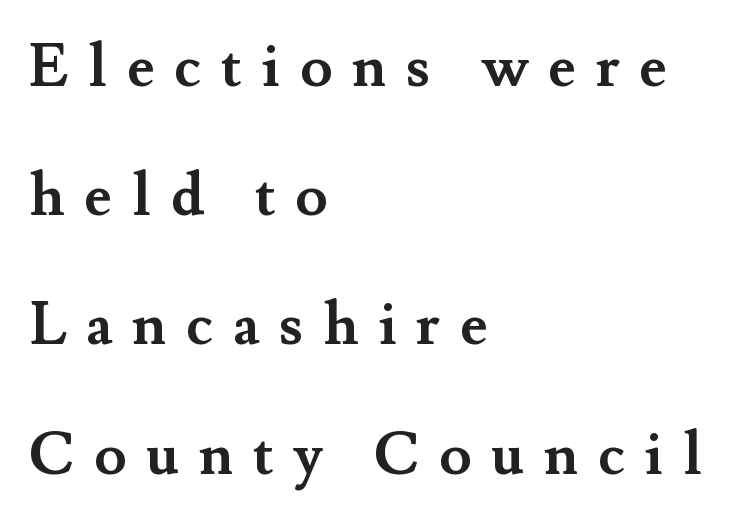
The image shows 59 px semibold serif type, upright; set left-aligned, loose line spacing (2.19x), unusually wide letter spacing (+0.33 em), not underlined; medium stroke contrast and a small x-height.
